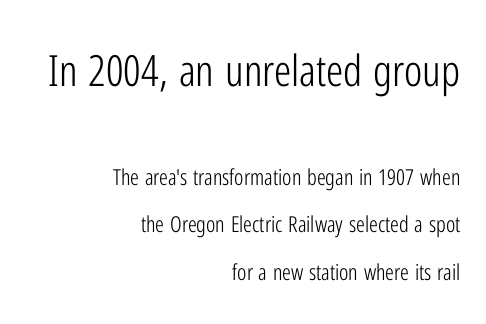
The image shows 43 px light, condensed sans-serif type, upright; set right-aligned, loose line spacing (2.17x), normal letter spacing, not underlined; the first (top) block is 1.95x larger; low stroke contrast and a medium x-height.
